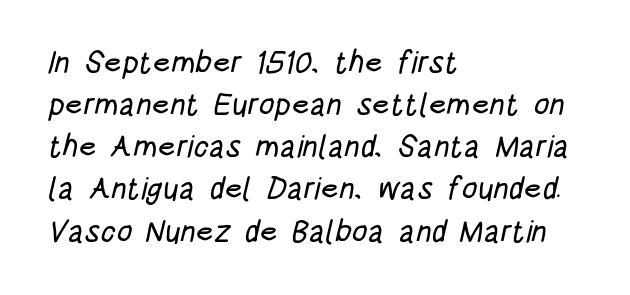
{"serif": "no", "width": "condensed", "stroke_contrast": "low", "x_height": "large", "monospaced": "no", "underline": "no", "align": "left", "line_spacing": "normal", "line_spacing_ratio": 1.36, "letter_spacing": "normal", "letter_spacing_em": 0.0, "glyph_px": 31}
